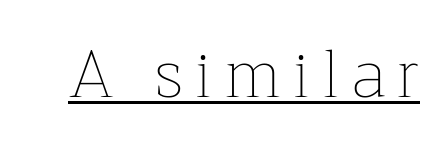
The image shows 67 px thin type, upright; set underlined; low stroke contrast and a medium x-height.
